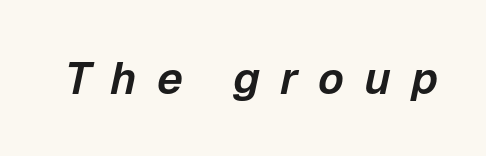
The rendering uses natural spacing where letterforms have individual widths. Tracking here is generous; glyphs stand well apart from one another. The zone under the glyphs is completely vacant. It's the slanting kind of type.
